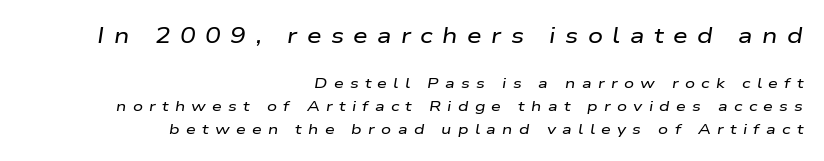
The image shows 21 px text type, italic (leaning right); set right-aligned, normal line spacing (1.66x), unusually wide letter spacing (+0.45 em), not underlined; the first (top) block is 1.5x larger.
